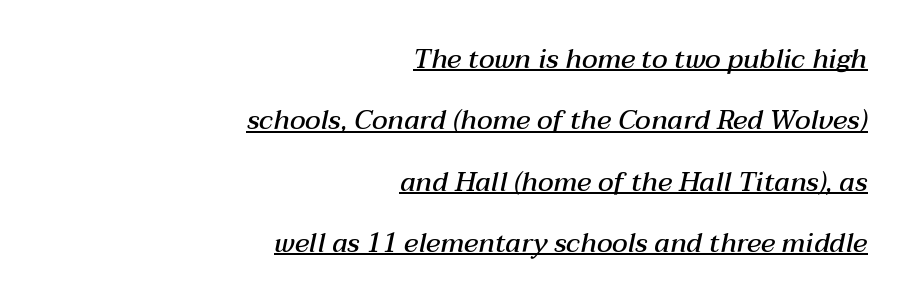
The image shows 27 px text type, italic (leaning right); set right-aligned, loose line spacing (2.27x), normal letter spacing, underlined.
